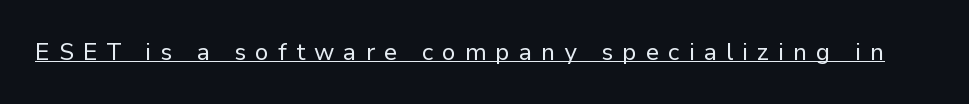
The tracking reads as deliberately expanded to a designer's eye. Honestly, the underline is the first thing you notice here. The letters look calm and open, with moderate or lighter stems. It's the straight-up-and-down kind of type.
